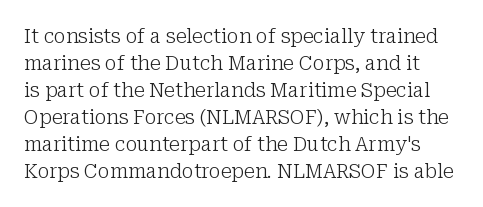
Anything drawn beneath the words? Only blank space. How are the letters spaced? Ordinarily, with no added tracking. No extra ink here — the face is not bold. Summary of vertical rhythm: regular, with standard interline spacing. The letters stand upright; this is a roman face.
